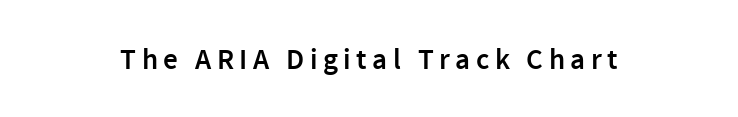
Q: Is the text bold? A: Semi-bold.
Q: Is the text italic (slanted)? A: No, it is upright.
Q: Is the typeface a serif or a sans-serif typeface? A: Sans-serif.
Q: Is the text underlined? A: No.
Q: Width (condensed, normal, or wide)? A: Normal.
Q: x-height? A: Medium.
Q: Monospaced? A: No.
